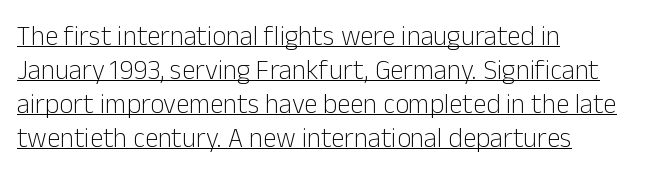
A rule runs beneath these lines of type. These lines sit exactly where default settings would place them. This rendering leaves character spacing at its baseline value. The specimen reads as upright at a glance.
